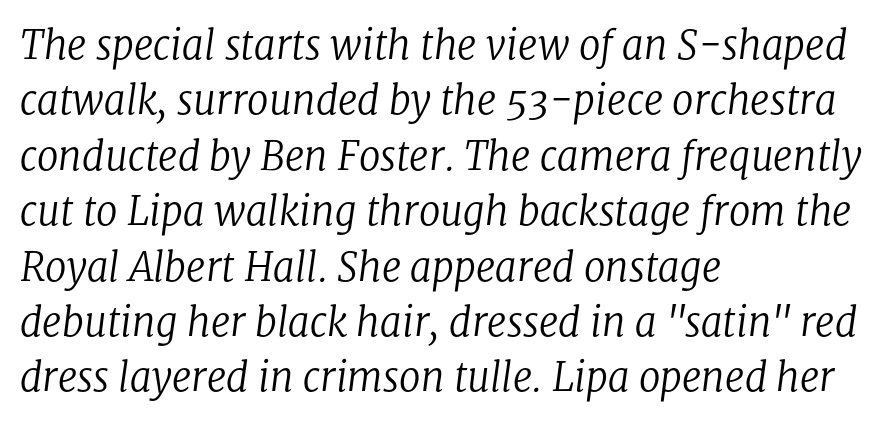
The image shows 39 px regular-weight serif type, italic (leaning right); set left-aligned, normal line spacing (1.42x), normal letter spacing, not underlined; low stroke contrast and a medium x-height.
